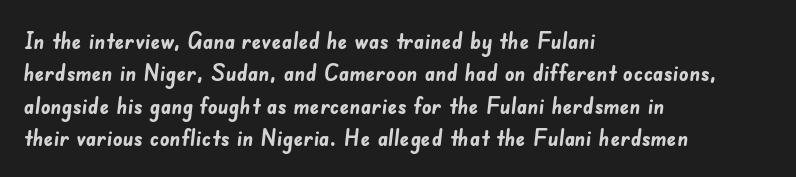
Quick note: interline space is typical. The letters sit at their default tracking, neither squeezed nor spread. Glance below the letters and you will spot only blank space. Bold? Absolutely — the strokes are thick and heavy. These lines stack with their left ends in a neat column.
